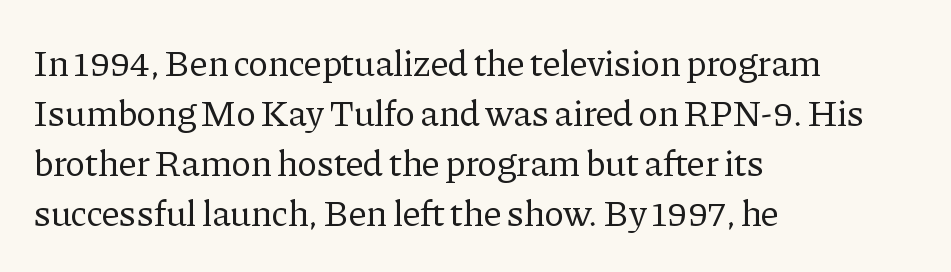
The image shows 37 px regular-weight serif type, upright; set left-aligned, normal line spacing (1.35x), normal letter spacing, not underlined; low stroke contrast and a medium x-height.
